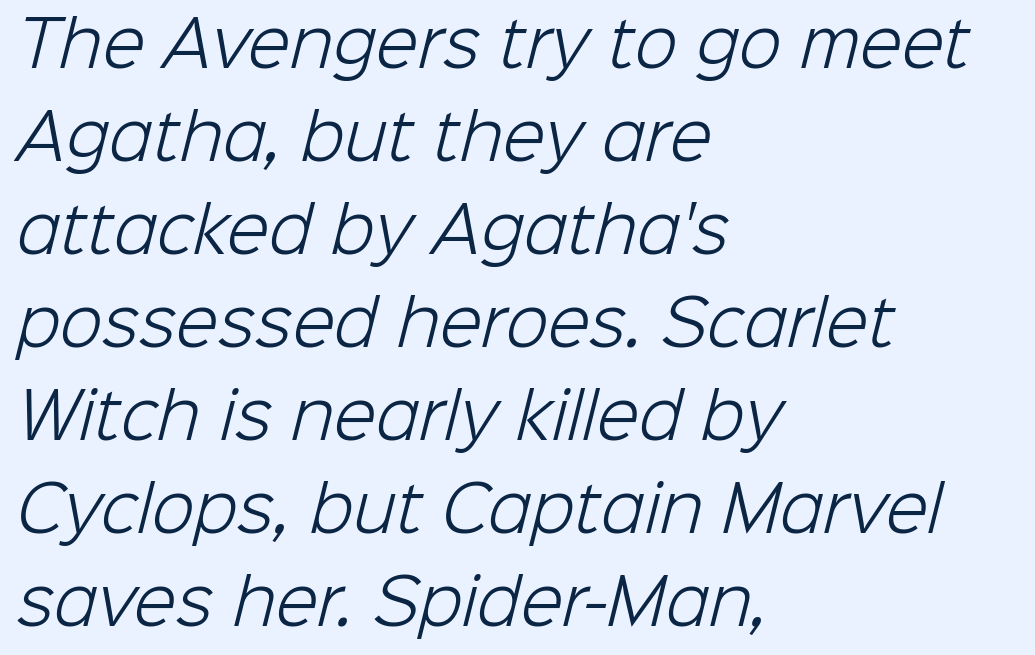
Quick note: interline space is typical. Typeset ragged right — the left edge is the straight one. Stem width sits at or under what a default text font uses. The rendering shows plain stroke endings on the letterforms — a sans-serif design. Varying glyph widths throughout — classic text-font behaviour. What stands out about the letter spacing? Nothing — it is the standard amount.
